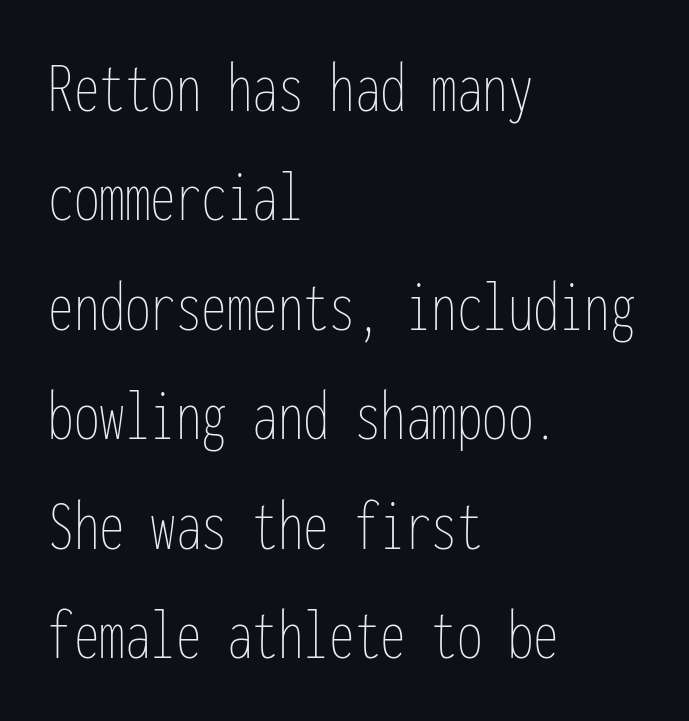
{"italic": "no", "bold": "no", "weight": "thin", "width": "condensed", "stroke_contrast": "low", "x_height": "medium", "monospaced": "yes", "underline": "no", "align": "left", "line_spacing": "normal", "line_spacing_ratio": 1.5, "letter_spacing": "normal", "letter_spacing_em": 0.0, "glyph_px": 73}
